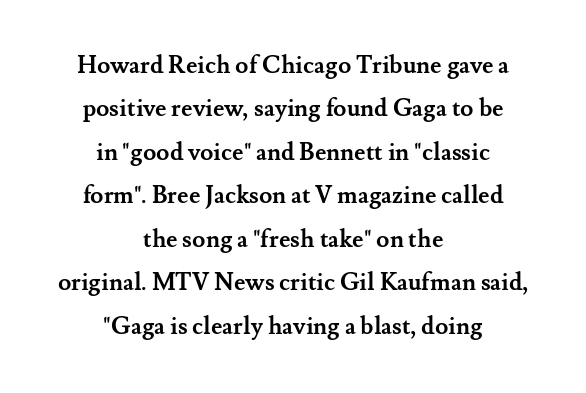
Words float on clear page, feet unadorned. Glyph-to-glyph distance matches everyday printed text. Compared with an ordinary text face, these strokes are far heavier — a full bold. This rendering uses center alignment, leaving both contours irregular but symmetric. The letters stand upright; this is a roman face.
